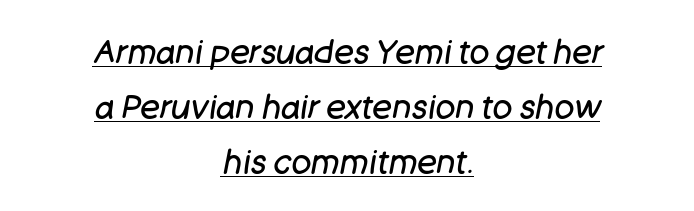
Q: Is the text bold? A: No.
Q: Is the text italic (slanted)? A: Yes, it leans right by about 11 degrees.
Q: Is the text underlined? A: Yes.
Q: How is the paragraph aligned? A: Centered.
Q: Is the spacing between letters normal or unusually wide? A: Normal.
Q: Is the spacing between lines tight, normal or loose? A: Normal.
Q: Width (condensed, normal, or wide)? A: Normal.
Q: Stroke contrast? A: Low.
Q: x-height? A: Large.
Q: Monospaced? A: No.
